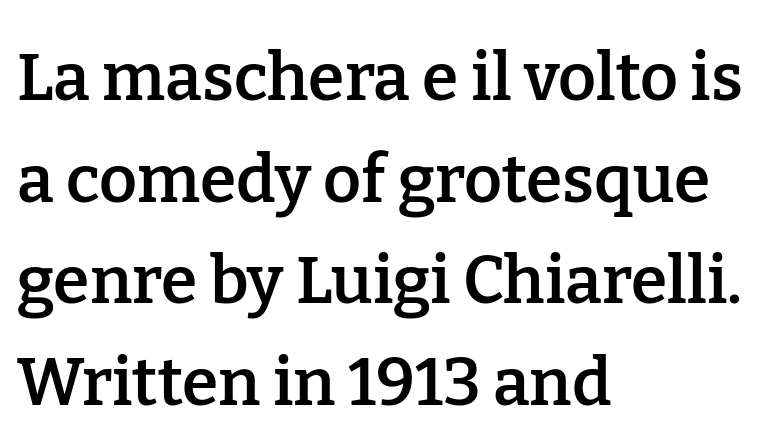
{"serif": "yes", "italic": "no", "bold": "semi", "weight": "semibold", "width": "normal", "stroke_contrast": "low", "x_height": "medium", "monospaced": "no", "underline": "no", "align": "left", "line_spacing": "normal", "line_spacing_ratio": 1.54, "letter_spacing": "normal", "letter_spacing_em": 0.0, "glyph_px": 66}
